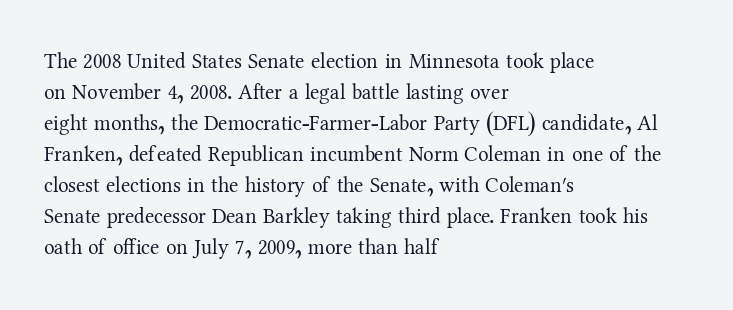
{"italic": "no", "bold": "no", "underline": "no", "align": "left", "line_spacing": "normal", "line_spacing_ratio": 1.48, "letter_spacing": "normal", "letter_spacing_em": 0.0, "glyph_px": 21}
